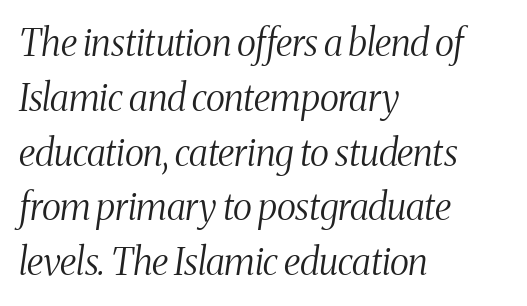
Stems here are at most as thick as an everyday book face. The compositor pushed each line to the left boundary. This sample uses plain, unmodified letter spacing. The specimen omits any rule beneath the text block's lines. Emphasis-style slanted type is in use. Yep, those are serifs on the letters.
